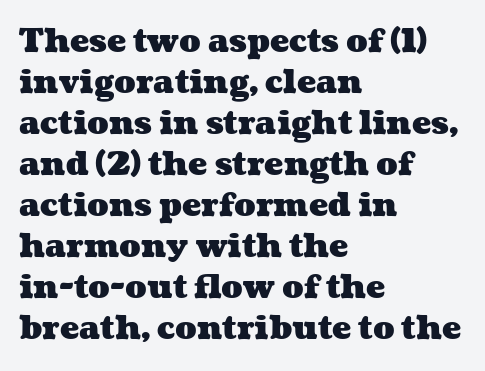
Q: Is the text bold? A: Yes.
Q: Is the text underlined? A: No.
Q: How is the paragraph aligned? A: Left-aligned.
Q: Is the spacing between letters normal or unusually wide? A: Normal.
Q: Is the spacing between lines tight, normal or loose? A: Normal.
Q: Width (condensed, normal, or wide)? A: Wide.
Q: Stroke contrast? A: Medium.
Q: x-height? A: Medium.
Q: Monospaced? A: No.
